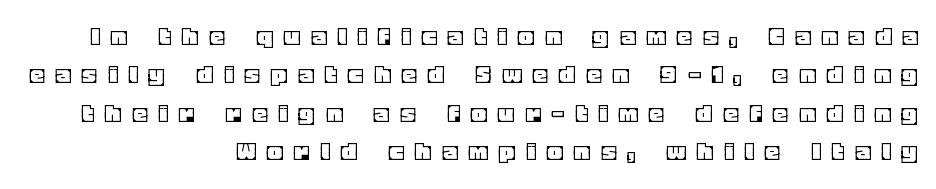
{"italic": "no", "width": "normal", "x_height": "large", "monospaced": "no", "underline": "no", "align": "right", "line_spacing": "normal", "line_spacing_ratio": 1.37, "letter_spacing": "wide", "letter_spacing_em": 0.45, "glyph_px": 28}
